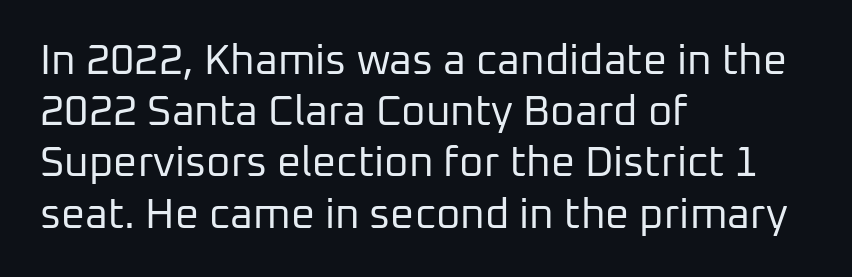
Q: Is the text bold? A: No.
Q: Is the text italic (slanted)? A: No, it is upright.
Q: Is the typeface a serif or a sans-serif typeface? A: Sans-serif.
Q: Is the text underlined? A: No.
Q: How is the paragraph aligned? A: Left-aligned.
Q: Is the spacing between letters normal or unusually wide? A: Normal.
Q: Width (condensed, normal, or wide)? A: Normal.
Q: Stroke contrast? A: Low.
Q: x-height? A: Medium.
Q: Monospaced? A: No.
